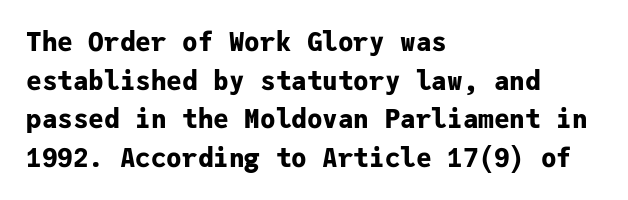
Q: Is the text bold? A: Yes.
Q: Is the text italic (slanted)? A: No, it is upright.
Q: Is the text underlined? A: No.
Q: How is the paragraph aligned? A: Left-aligned.
Q: Is the spacing between letters normal or unusually wide? A: Normal.
Q: Is the spacing between lines tight, normal or loose? A: Normal.
